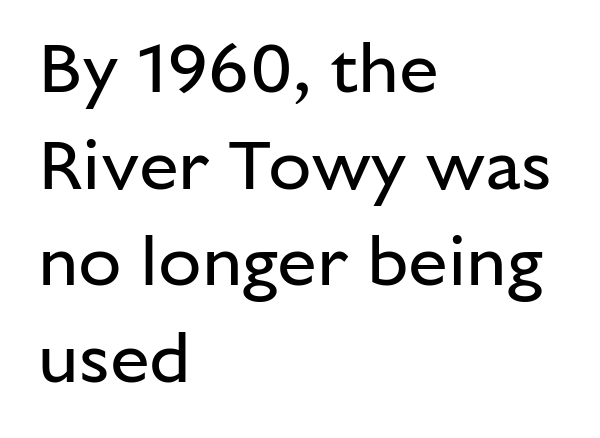
The image shows 71 px regular-weight sans-serif type, upright; set left-aligned, normal line spacing (1.36x), normal letter spacing, not underlined; low stroke contrast and a medium x-height.
